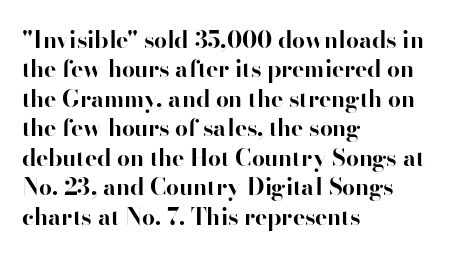
The image shows 23 px bold type, upright; set left-aligned, normal line spacing (1.28x), normal letter spacing, not underlined.
